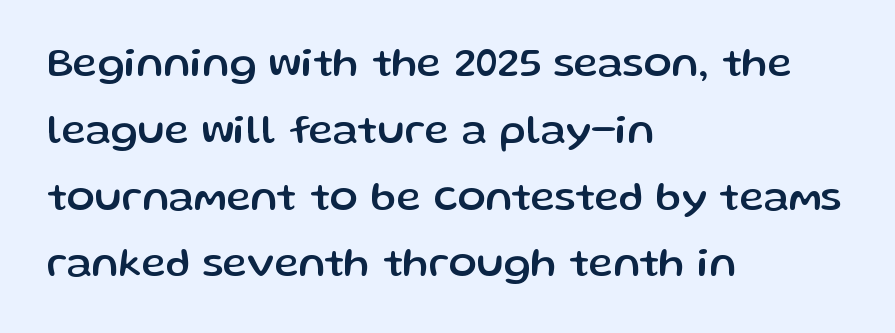
{"serif": "no", "italic": "no", "width": "normal", "stroke_contrast": "low", "x_height": "medium", "monospaced": "no", "underline": "no", "align": "left", "line_spacing": "normal", "line_spacing_ratio": 1.59, "letter_spacing": "normal", "letter_spacing_em": 0.0, "glyph_px": 42}
